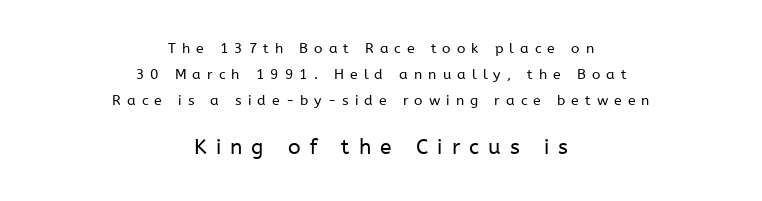
Q: Is the text bold? A: No.
Q: Is the text italic (slanted)? A: No, it is upright.
Q: Is the text underlined? A: No.
Q: How is the paragraph aligned? A: Centered.
Q: Is the spacing between letters normal or unusually wide? A: Unusually wide.
Q: Which block of text is set in a larger size, the first (top) or the second (bottom)? A: The second (bottom) one.
